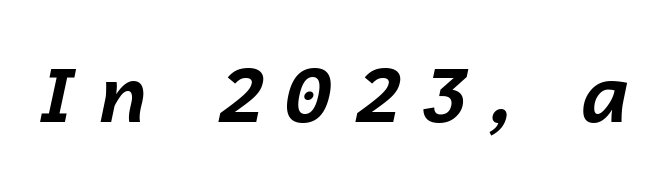
Q: Is the text bold? A: Yes.
Q: Is the text italic (slanted)? A: Yes, it leans right by about 12 degrees.
Q: Is the text underlined? A: No.
Q: Is the spacing between letters normal or unusually wide? A: Unusually wide.
Q: Width (condensed, normal, or wide)? A: Normal.
Q: Stroke contrast? A: Low.
Q: x-height? A: Medium.
Q: Monospaced? A: No.
